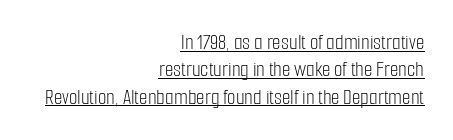
The image shows 22 px text type, upright; set right-aligned, line spacing 1.24x, normal letter spacing, underlined.
